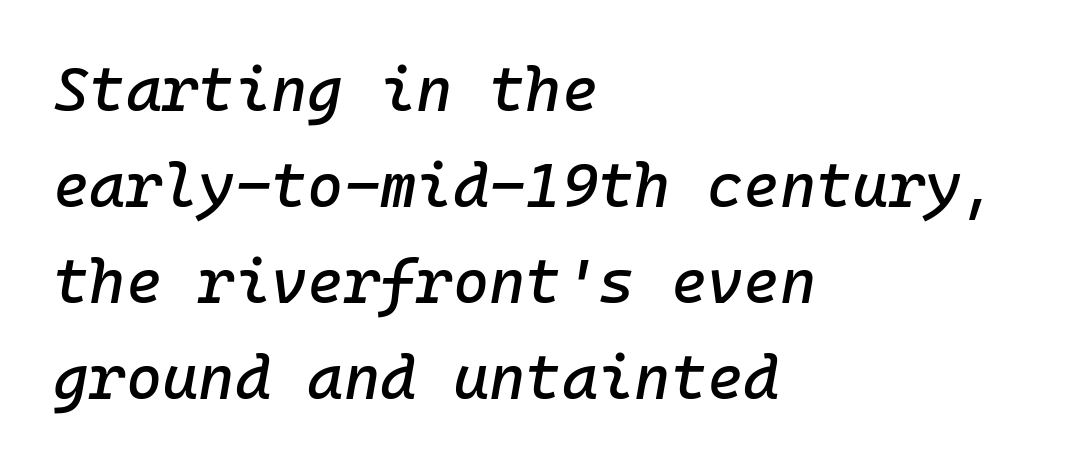
Q: Is the text italic (slanted)? A: Yes, it leans right by about 10 degrees.
Q: Is the text underlined? A: No.
Q: How is the paragraph aligned? A: Left-aligned.
Q: Is the spacing between letters normal or unusually wide? A: Normal.
Q: Is the spacing between lines tight, normal or loose? A: Normal.
Q: Width (condensed, normal, or wide)? A: Normal.
Q: Stroke contrast? A: Low.
Q: x-height? A: Medium.
Q: Monospaced? A: Yes.
